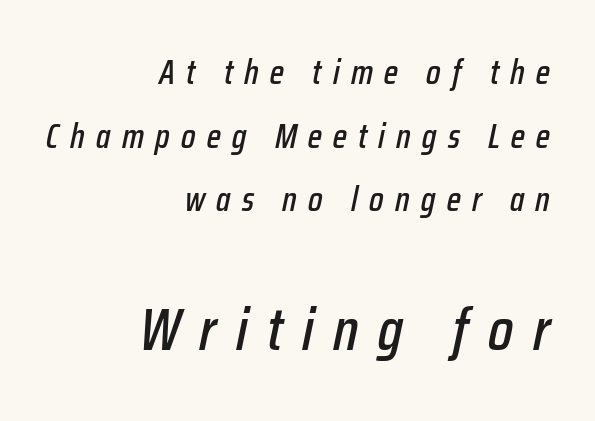
{"italic": "yes", "lean": "right", "slant_degrees": 12, "width": "condensed", "stroke_contrast": "low", "x_height": "medium", "monospaced": "no", "underline": "no", "align": "right", "line_spacing_ratio": 1.87, "letter_spacing": "wide", "letter_spacing_em": 0.33, "larger_block": "second", "size_ratio": 1.74, "glyph_px": 59}
